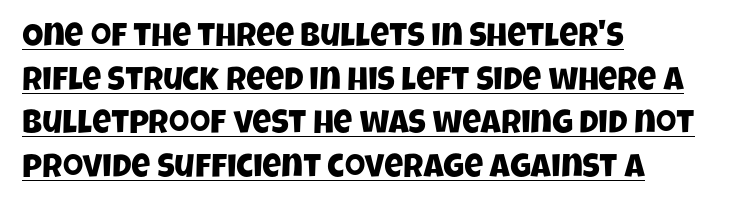
The image shows 33 px condensed sans-serif type; set left-aligned, normal line spacing (1.32x), normal letter spacing, underlined; low stroke contrast and a large x-height.
